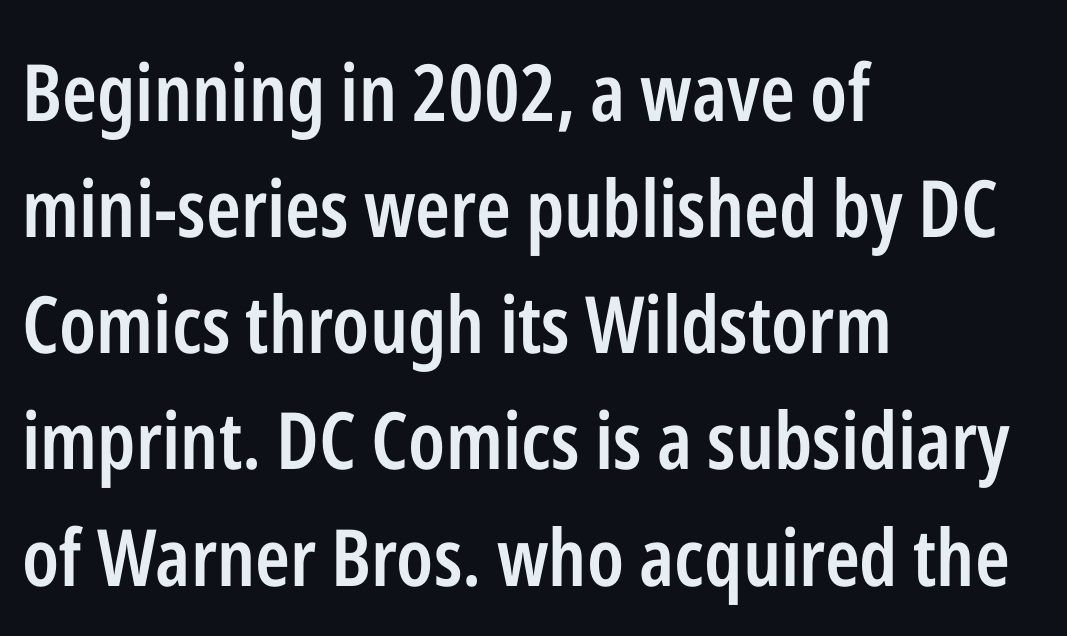
The image shows 79 px semibold, condensed sans-serif type, upright; set left-aligned, normal line spacing (1.47x), normal letter spacing, not underlined; low stroke contrast and a medium x-height.
